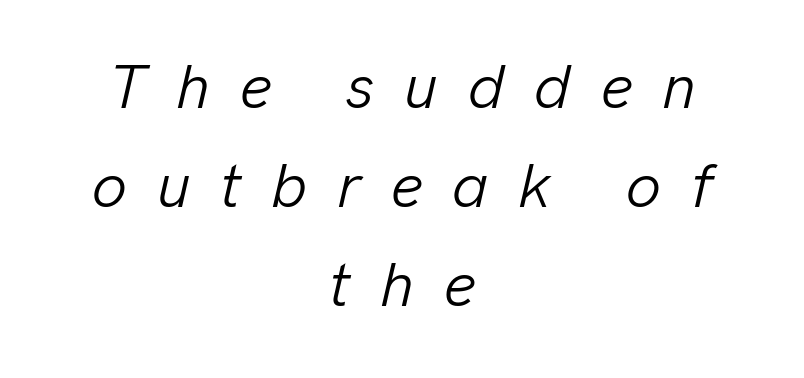
{"italic": "yes", "lean": "right", "slant_degrees": 13, "bold": "no", "weight": "light", "width": "normal", "stroke_contrast": "low", "x_height": "medium", "monospaced": "no", "underline": "no", "align": "center", "line_spacing": "normal", "line_spacing_ratio": 1.6, "letter_spacing": "wide", "letter_spacing_em": 0.48, "glyph_px": 62}
